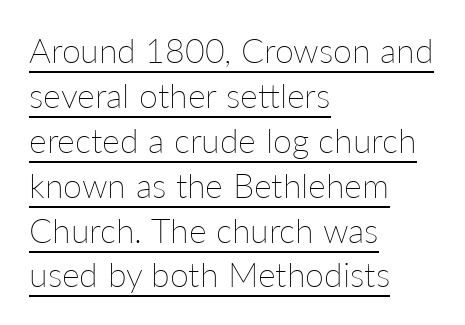
The image shows 34 px thin type, upright; set left-aligned, normal line spacing (1.32x), normal letter spacing, underlined; low stroke contrast and a medium x-height.
